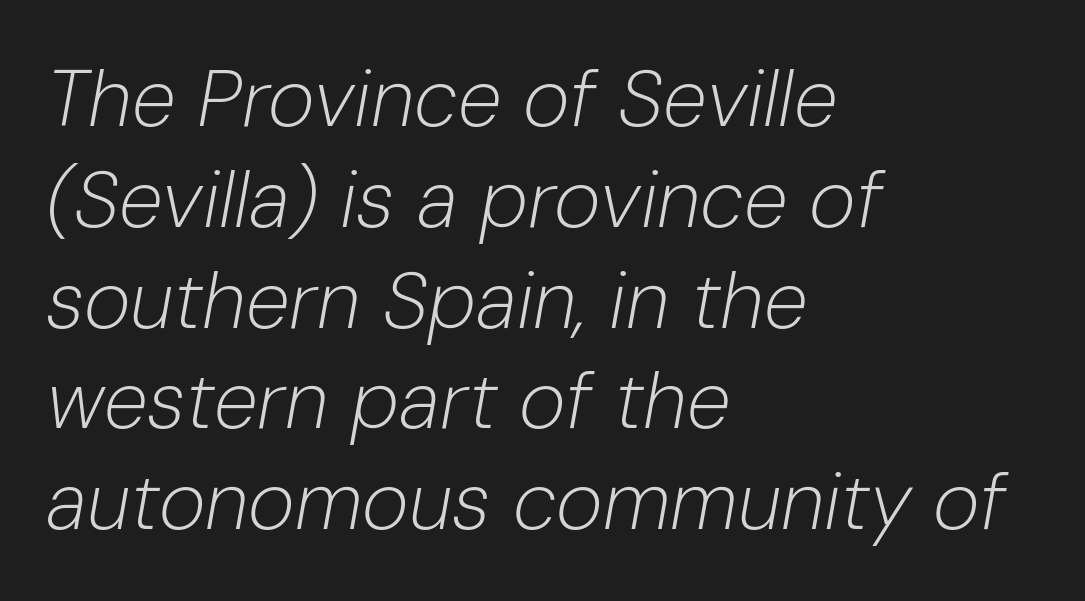
If you measured baseline to baseline, you'd find a middling distance. No heavy texture on the line: the type isn't bold. Any mark beneath the type? The region is blank. Line starts are locked; line ends wander.
